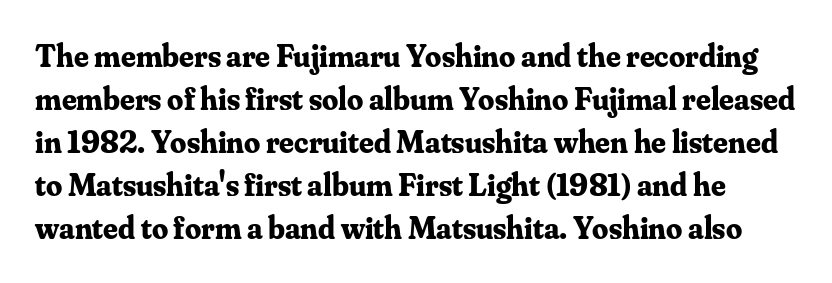
You could call the tracking neutral — neither tight nor loose. The lettering stays uniformly vertical, giving the passage a roman look. Typographically, this falls in the serif category. Nobody drew a line under any word here.
